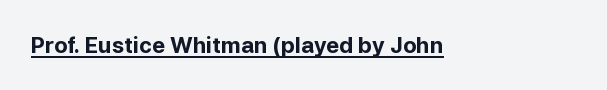
{"italic": "no", "bold": "yes", "underline": "yes", "letter_spacing": "normal", "letter_spacing_em": 0.0, "glyph_px": 22}
